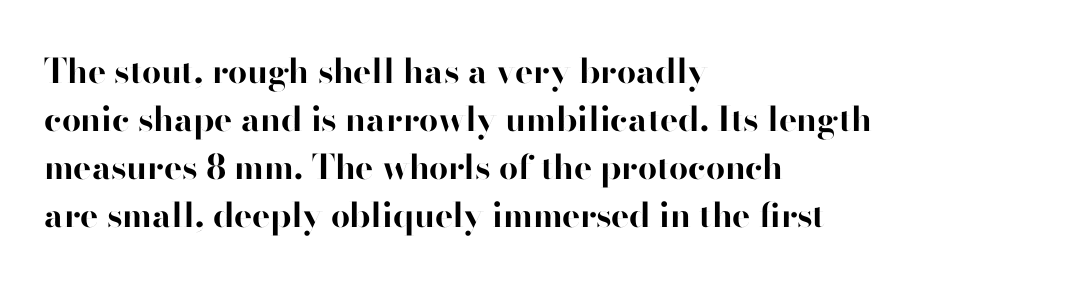
{"serif": "no", "italic": "no", "bold": "yes", "weight": "bold", "width": "normal", "stroke_contrast": "high", "x_height": "small", "monospaced": "no", "underline": "no", "align": "left", "line_spacing": "normal", "line_spacing_ratio": 1.41, "letter_spacing": "normal", "letter_spacing_em": 0.0, "glyph_px": 34}
